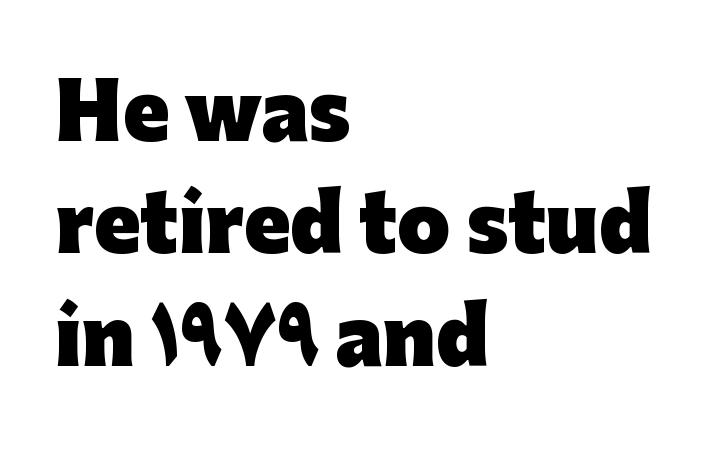
{"serif": "no", "italic": "no", "bold": "yes", "weight": "heavy", "width": "normal", "stroke_contrast": "low", "x_height": "medium", "monospaced": "no", "underline": "no", "align": "left", "line_spacing": "normal", "line_spacing_ratio": 1.48, "letter_spacing": "normal", "letter_spacing_em": 0.0, "glyph_px": 76}
